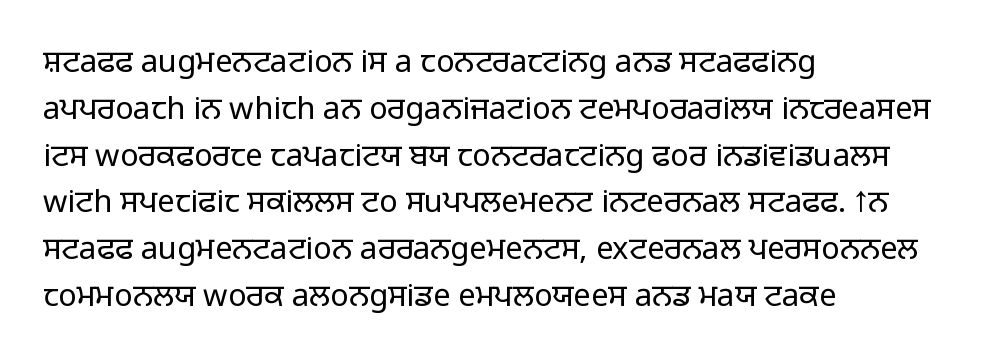
{"serif": "no", "italic": "no", "bold": "no", "weight": "light", "width": "normal", "stroke_contrast": "low", "x_height": "medium", "monospaced": "no", "underline": "no", "align": "left", "line_spacing": "normal", "line_spacing_ratio": 1.51, "letter_spacing": "normal", "letter_spacing_em": 0.0, "glyph_px": 31}
